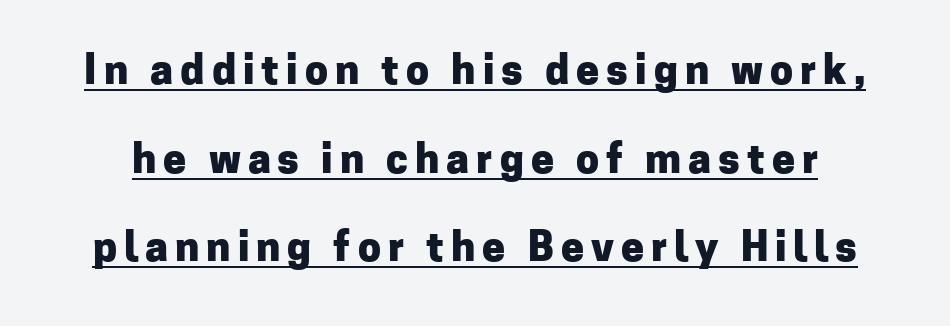
{"serif": "no", "italic": "no", "bold": "yes", "weight": "heavy", "width": "normal", "stroke_contrast": "low", "x_height": "medium", "monospaced": "no", "underline": "yes", "line_spacing": "loose", "line_spacing_ratio": 2.16, "glyph_px": 41}
